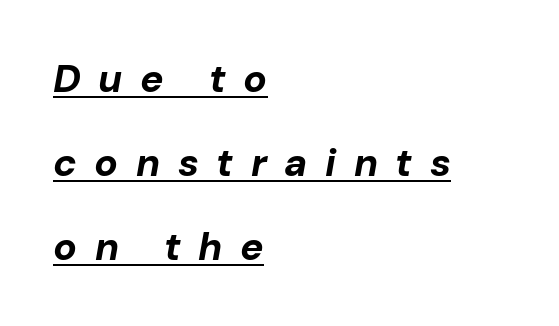
Q: Is the text bold? A: Yes.
Q: Is the text italic (slanted)? A: Yes, it leans right by about 10 degrees.
Q: Is the text underlined? A: Yes.
Q: How is the paragraph aligned? A: Left-aligned.
Q: Is the spacing between letters normal or unusually wide? A: Unusually wide.
Q: Is the spacing between lines tight, normal or loose? A: Loose.
Q: Width (condensed, normal, or wide)? A: Normal.
Q: Stroke contrast? A: Low.
Q: x-height? A: Medium.
Q: Monospaced? A: No.
